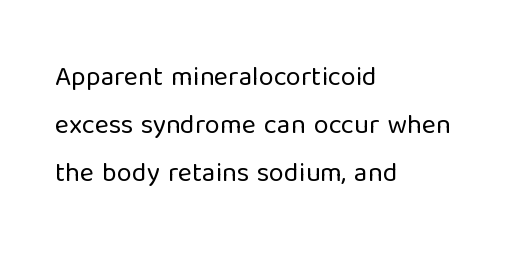
The image shows 27 px text type, upright; set left-aligned, line spacing 1.77x, normal letter spacing, not underlined.
